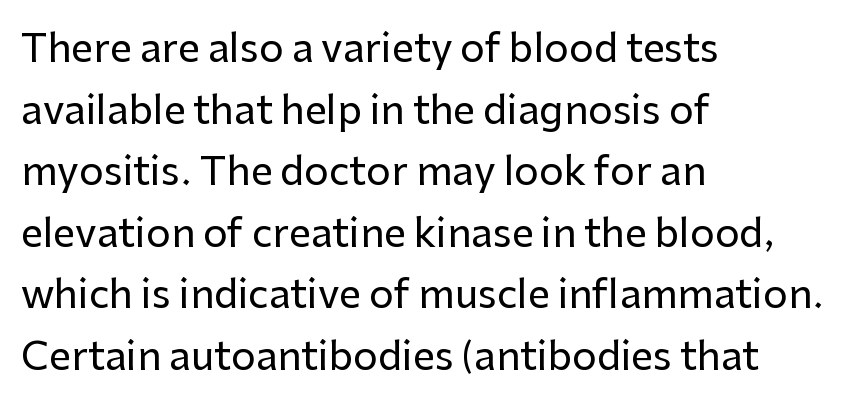
The image shows 39 px sans-serif type, upright; set left-aligned, normal line spacing (1.58x), normal letter spacing, not underlined; low stroke contrast and a medium x-height.
